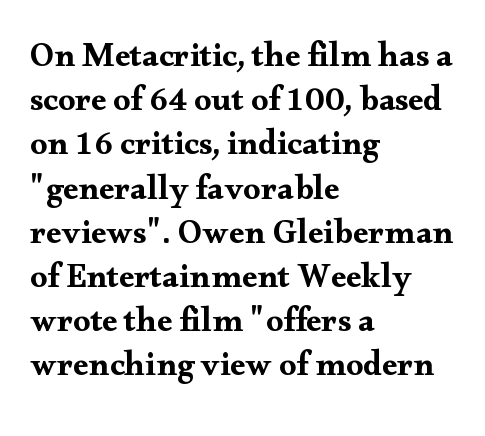
The image shows 34 px wide serif type, upright; set left-aligned, normal line spacing (1.3x), normal letter spacing, not underlined; medium stroke contrast and a small x-height.
